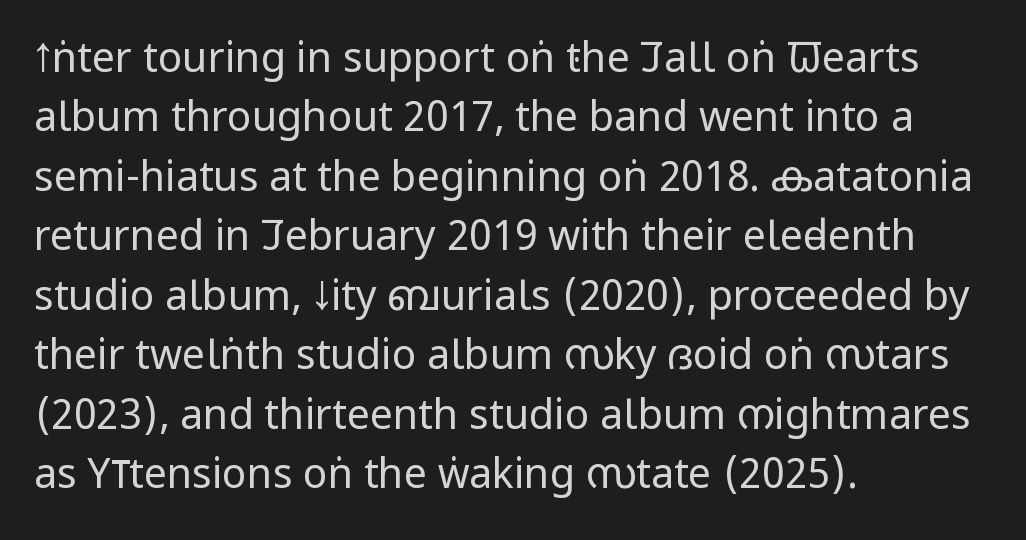
Reading down the column, the eye jumps a familiar distance to each next line. Check the space under the baseline: it is left empty. You could not count columns in this text — the font is proportionally spaced. Horizontal alignment here is leftward, the default for most running prose. On a weight scale, this lands at 450 or below. Is there any slant? The stems are plumb.
